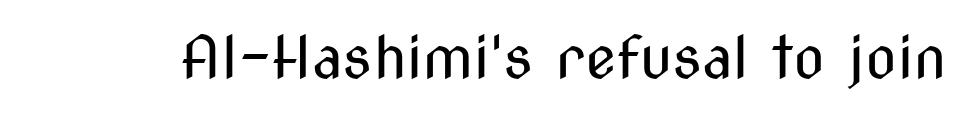
Q: Is the text bold? A: No.
Q: Is the text italic (slanted)? A: No, it is upright.
Q: Is the typeface a serif or a sans-serif typeface? A: Sans-serif.
Q: Is the text underlined? A: No.
Q: Is the spacing between letters normal or unusually wide? A: Normal.
Q: Width (condensed, normal, or wide)? A: Condensed.
Q: Stroke contrast? A: Medium.
Q: x-height? A: Medium.
Q: Monospaced? A: No.
